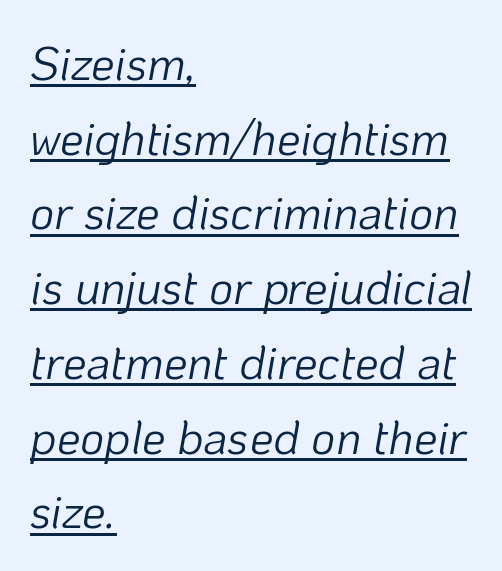
Q: Is the text bold? A: No.
Q: Is the text italic (slanted)? A: Yes, it leans right by about 10 degrees.
Q: Is the text underlined? A: Yes.
Q: How is the paragraph aligned? A: Left-aligned.
Q: Is the spacing between letters normal or unusually wide? A: Normal.
Q: Is the spacing between lines tight, normal or loose? A: Normal.
Q: Width (condensed, normal, or wide)? A: Normal.
Q: Stroke contrast? A: Low.
Q: x-height? A: Medium.
Q: Monospaced? A: No.
